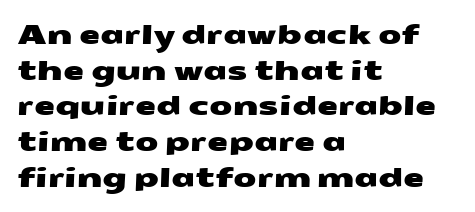
{"underline": "no", "align": "left", "line_spacing": "normal", "line_spacing_ratio": 1.32, "letter_spacing": "normal", "letter_spacing_em": 0.0, "glyph_px": 27}
